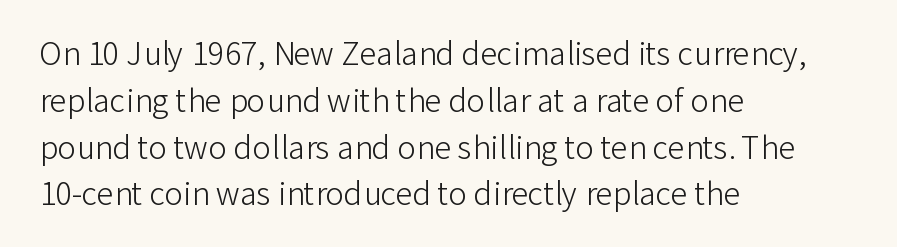
{"serif": "no", "italic": "no", "bold": "no", "weight": "light", "width": "normal", "stroke_contrast": "low", "x_height": "medium", "monospaced": "no", "underline": "no", "align": "left", "line_spacing": "normal", "line_spacing_ratio": 1.51, "letter_spacing": "normal", "letter_spacing_em": 0.0, "glyph_px": 31}
